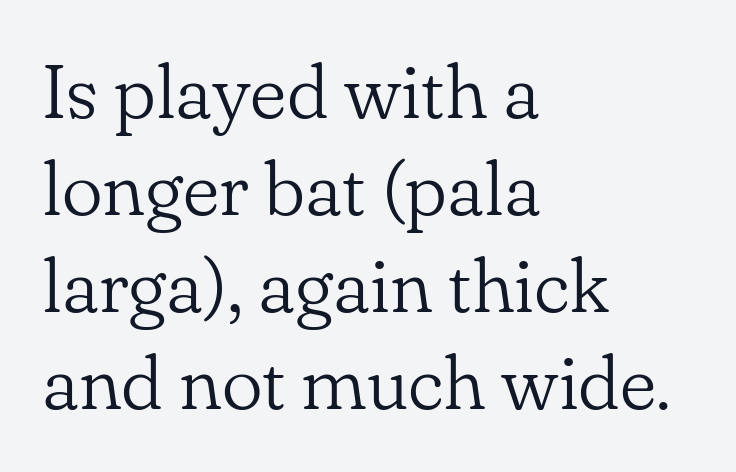
The image shows 77 px light serif type, upright; set left-aligned, normal line spacing (1.26x), normal letter spacing, not underlined; low stroke contrast and a small x-height.
